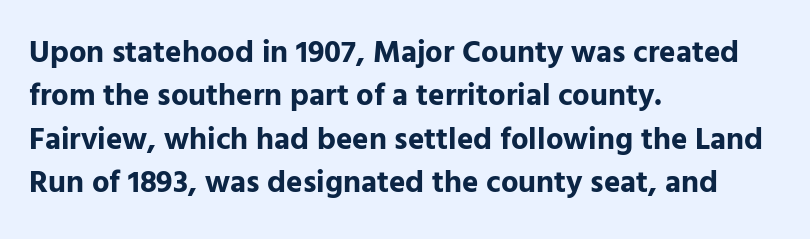
Underlining? Definitely not there. Short and long lines alike share a common starting point at left. Compared with typical paragraphs, the rows here are spaced about the same. This rendering leaves character spacing at its baseline value. Italic: no, the glyphs are upright roman.
